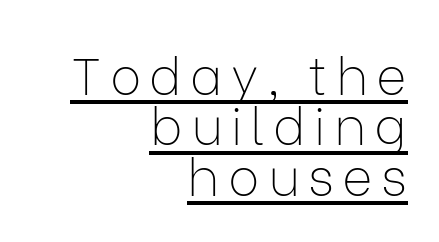
Q: Is the text bold? A: No.
Q: Is the text italic (slanted)? A: No, it is upright.
Q: Is the typeface a serif or a sans-serif typeface? A: Sans-serif.
Q: Is the text underlined? A: Yes.
Q: How is the paragraph aligned? A: Right-aligned.
Q: Is the spacing between lines tight, normal or loose? A: Tight.
Q: Width (condensed, normal, or wide)? A: Normal.
Q: Stroke contrast? A: Low.
Q: x-height? A: Medium.
Q: Monospaced? A: No.
